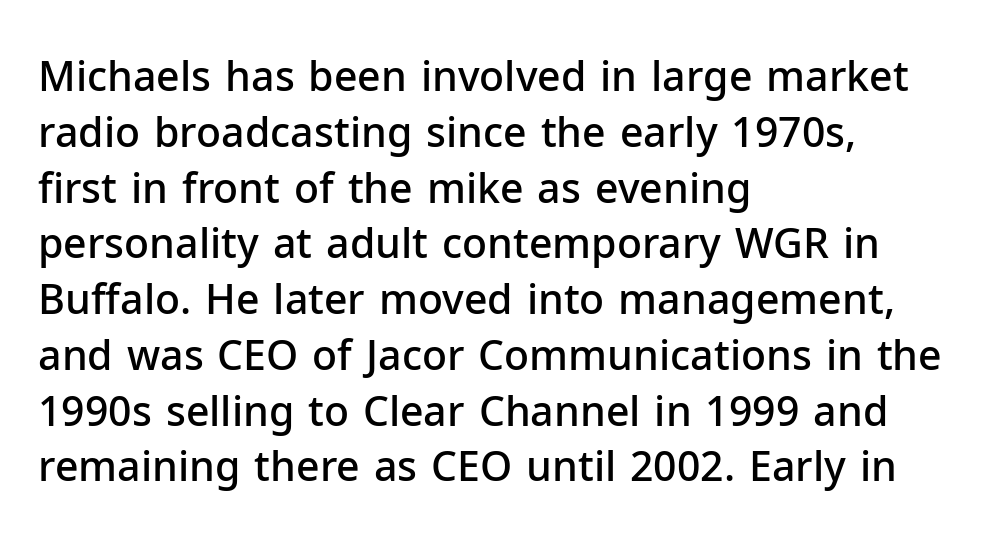
Q: Is the text bold? A: Semi-bold.
Q: Is the text italic (slanted)? A: No, it is upright.
Q: Is the typeface a serif or a sans-serif typeface? A: Sans-serif.
Q: Is the text underlined? A: No.
Q: How is the paragraph aligned? A: Left-aligned.
Q: Is the spacing between letters normal or unusually wide? A: Normal.
Q: Is the spacing between lines tight, normal or loose? A: Normal.
Q: Width (condensed, normal, or wide)? A: Normal.
Q: Stroke contrast? A: Low.
Q: x-height? A: Medium.
Q: Monospaced? A: No.
